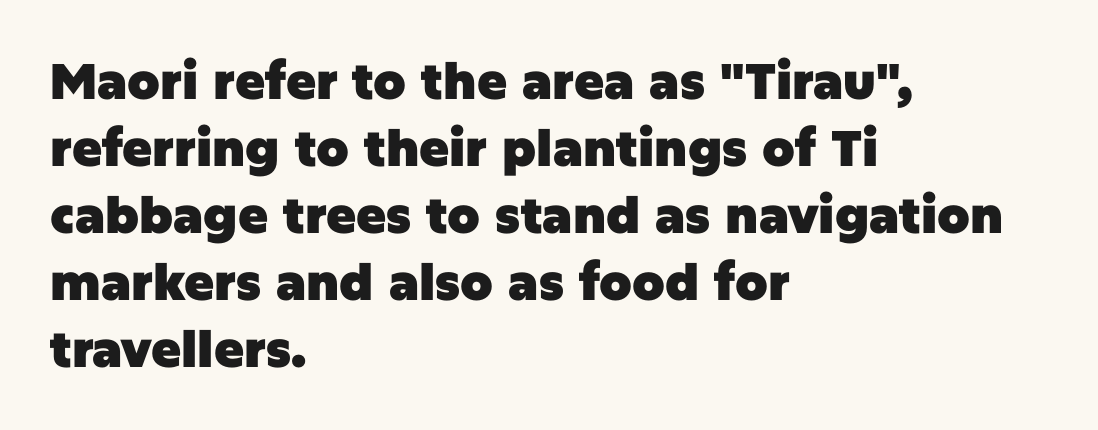
{"serif": "no", "italic": "no", "bold": "yes", "weight": "heavy", "width": "normal", "stroke_contrast": "low", "x_height": "large", "monospaced": "no", "underline": "no", "align": "left", "line_spacing": "normal", "line_spacing_ratio": 1.34, "letter_spacing": "normal", "letter_spacing_em": 0.0, "glyph_px": 50}
